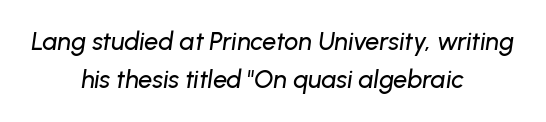
Each row of text sits above clean, open space. No extra tracking has been applied to these lines. How would I describe the line gaps? Plain and ordinary. This rendering uses center alignment, leaving both contours irregular but symmetric. The rendering applies a slant to the glyphs.
